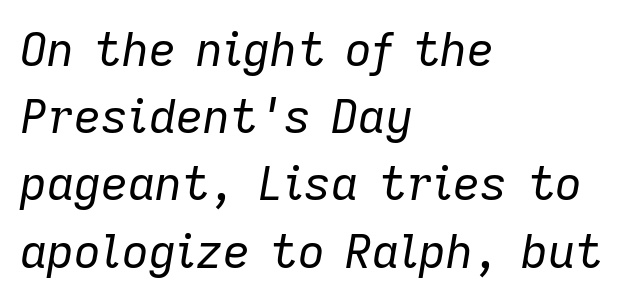
Nothing unusual about the tracking: characters are spaced as the font intends. The passage shown is typed in a proportional face where columns would drift. No extra ink here — the face is not bold. Does the lettering tilt? It does — this is italic.
